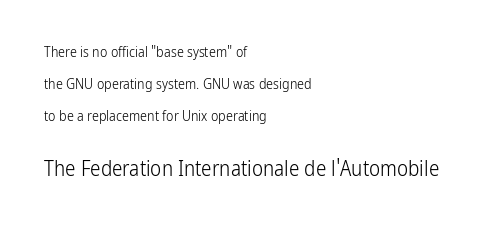
Q: Is the text bold? A: No.
Q: Is the text italic (slanted)? A: No, it is upright.
Q: Is the text underlined? A: No.
Q: How is the paragraph aligned? A: Left-aligned.
Q: Is the spacing between letters normal or unusually wide? A: Normal.
Q: Is the spacing between lines tight, normal or loose? A: Loose.
Q: Which block of text is set in a larger size, the first (top) or the second (bottom)? A: The second (bottom) one.
